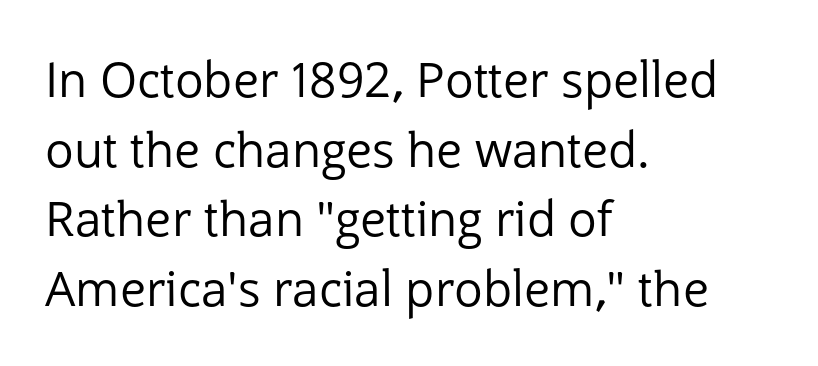
{"serif": "no", "italic": "no", "bold": "no", "weight": "regular", "width": "normal", "stroke_contrast": "low", "x_height": "medium", "monospaced": "no", "underline": "no", "align": "left", "line_spacing": "normal", "line_spacing_ratio": 1.45, "letter_spacing": "normal", "letter_spacing_em": 0.0, "glyph_px": 48}
